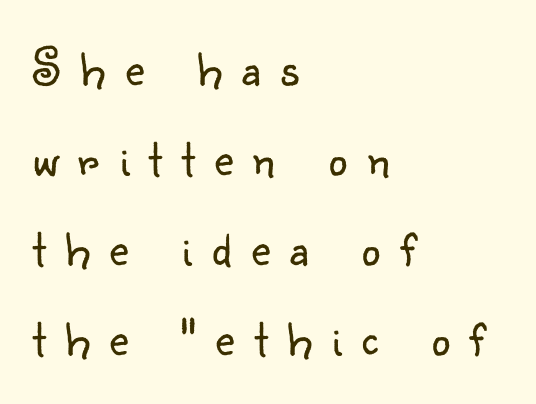
Q: Is the text bold? A: No.
Q: Is the text italic (slanted)? A: No, it is upright.
Q: Is the typeface a serif or a sans-serif typeface? A: Sans-serif.
Q: Is the text underlined? A: No.
Q: How is the paragraph aligned? A: Left-aligned.
Q: Is the spacing between letters normal or unusually wide? A: Unusually wide.
Q: Is the spacing between lines tight, normal or loose? A: Normal.
Q: Width (condensed, normal, or wide)? A: Normal.
Q: Stroke contrast? A: Low.
Q: x-height? A: Small.
Q: Monospaced? A: No.
